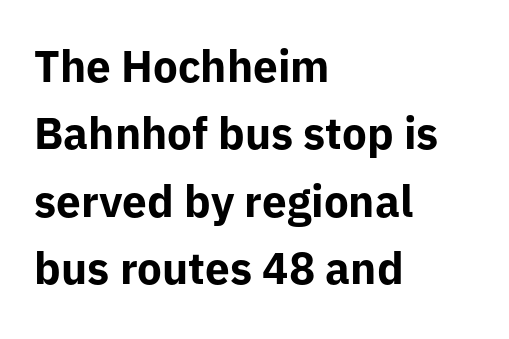
Q: Is the text bold? A: Yes.
Q: Is the text italic (slanted)? A: No, it is upright.
Q: Is the typeface a serif or a sans-serif typeface? A: Sans-serif.
Q: Is the text underlined? A: No.
Q: How is the paragraph aligned? A: Left-aligned.
Q: Is the spacing between letters normal or unusually wide? A: Normal.
Q: Is the spacing between lines tight, normal or loose? A: Normal.
Q: Width (condensed, normal, or wide)? A: Normal.
Q: Stroke contrast? A: Low.
Q: x-height? A: Medium.
Q: Monospaced? A: No.
